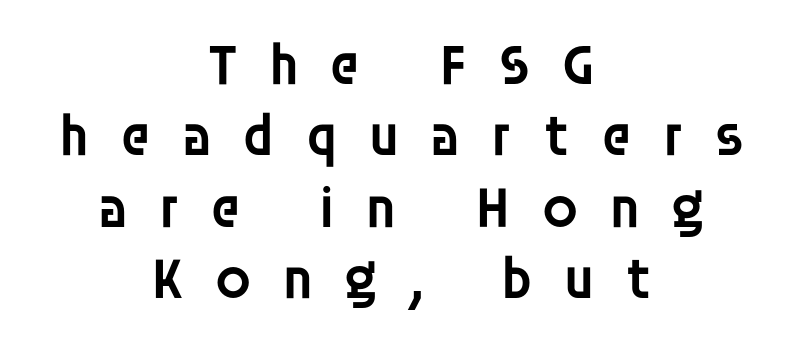
{"serif": "no", "italic": "no", "bold": "semi", "weight": "semibold", "width": "normal", "stroke_contrast": "low", "x_height": "large", "monospaced": "no", "underline": "no", "align": "center", "line_spacing_ratio": 1.21, "letter_spacing": "wide", "letter_spacing_em": 0.5, "glyph_px": 59}
